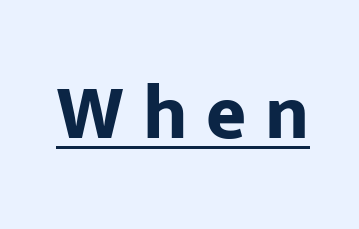
Q: Is the text bold? A: Yes.
Q: Is the text italic (slanted)? A: No, it is upright.
Q: Is the typeface a serif or a sans-serif typeface? A: Sans-serif.
Q: Is the text underlined? A: Yes.
Q: Is the spacing between letters normal or unusually wide? A: Unusually wide.
Q: Width (condensed, normal, or wide)? A: Normal.
Q: Stroke contrast? A: Low.
Q: x-height? A: Medium.
Q: Monospaced? A: No.
